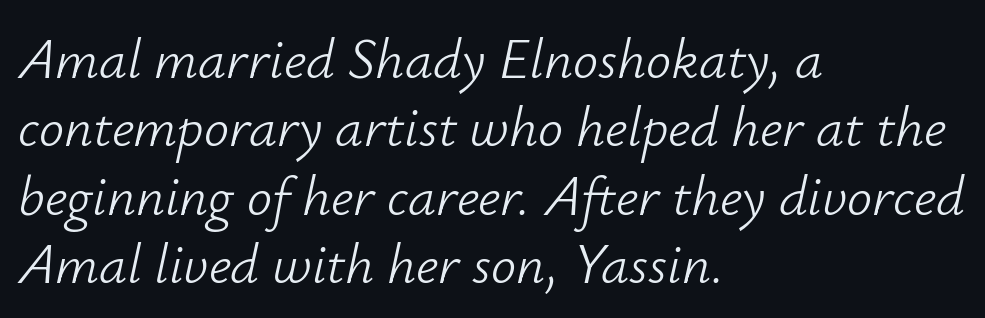
Is this a heavy cut? Hardly; it is regular or lighter. When letters slant like this, we call the style italic. These lines are rendered in a variable-pitch font. The setting favours the left margin, as ordinary paragraphs usually do. Each word holds together tightly as a unit, with standard inter-letter gaps. Underlining? Definitely not there.
